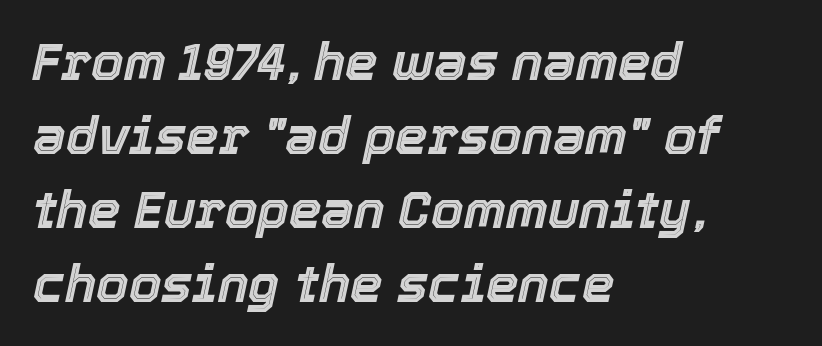
Q: Is the text italic (slanted)? A: Yes, it leans right by about 12 degrees.
Q: Is the text underlined? A: No.
Q: How is the paragraph aligned? A: Left-aligned.
Q: Is the spacing between letters normal or unusually wide? A: Normal.
Q: Is the spacing between lines tight, normal or loose? A: Normal.
Q: Width (condensed, normal, or wide)? A: Normal.
Q: x-height? A: Medium.
Q: Monospaced? A: No.
